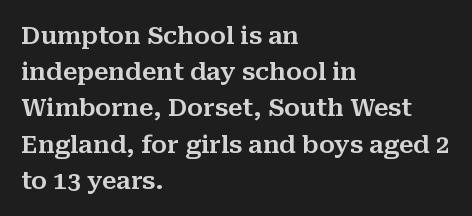
The image shows 24 px text type, upright; set left-aligned, normal line spacing (1.51x), normal letter spacing, not underlined.
